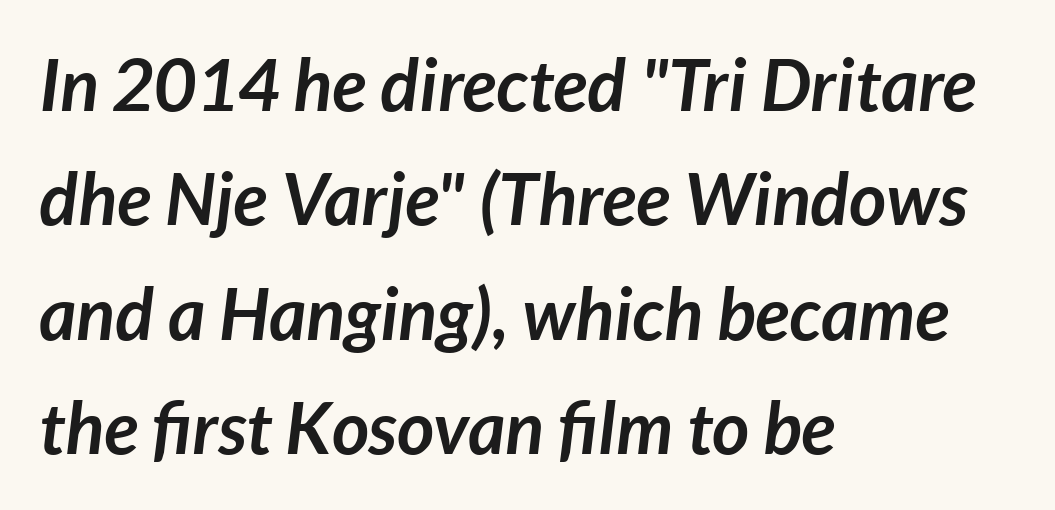
{"italic": "yes", "lean": "right", "slant_degrees": 7, "bold": "yes", "weight": "semibold", "width": "normal", "stroke_contrast": "low", "x_height": "medium", "monospaced": "no", "underline": "no", "align": "left", "line_spacing": "normal", "line_spacing_ratio": 1.59, "letter_spacing": "normal", "letter_spacing_em": 0.0, "glyph_px": 72}
